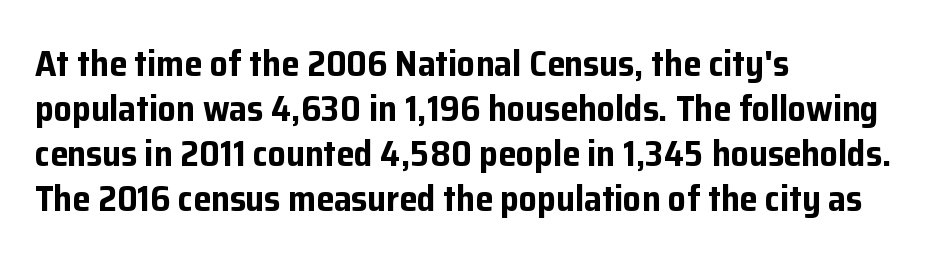
The image shows 36 px bold sans-serif type, upright; set left-aligned, normal line spacing (1.25x), normal letter spacing, not underlined; low stroke contrast and a medium x-height.
